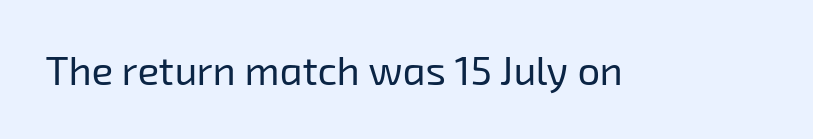
Nothing unusual about the tracking: characters are spaced as the font intends. Is this a fixed-width face? No — the glyphs have proportional, varying widths. Stroke mass is kept to a normal reading level or below. Honestly, there is no underline to notice here at all.
